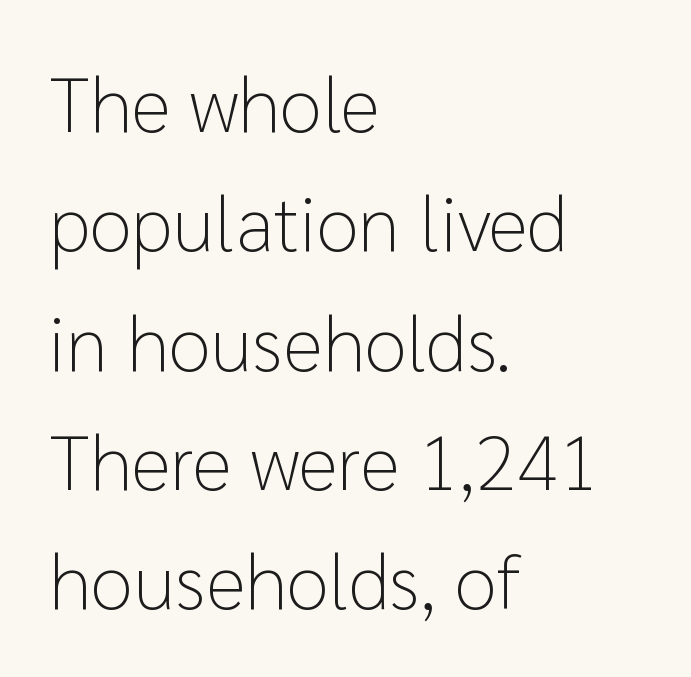
Q: Is the text bold? A: No.
Q: Is the text italic (slanted)? A: No, it is upright.
Q: Is the typeface a serif or a sans-serif typeface? A: Sans-serif.
Q: Is the text underlined? A: No.
Q: How is the paragraph aligned? A: Left-aligned.
Q: Is the spacing between letters normal or unusually wide? A: Normal.
Q: Is the spacing between lines tight, normal or loose? A: Normal.
Q: Width (condensed, normal, or wide)? A: Normal.
Q: Stroke contrast? A: Low.
Q: x-height? A: Medium.
Q: Monospaced? A: No.
